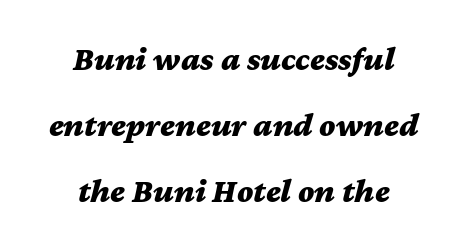
The image shows 34 px bold, wide type, italic (leaning right); set centered, loose line spacing (1.94x), normal letter spacing, not underlined; medium stroke contrast and a medium x-height.
